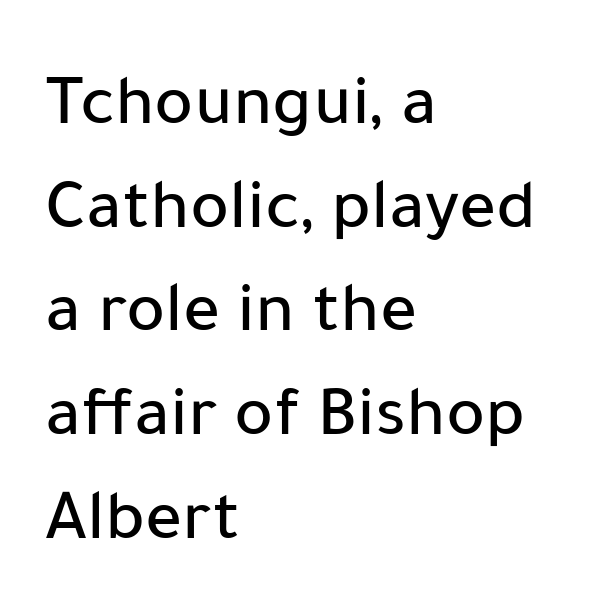
The image shows 73 px sans-serif type, upright; set left-aligned, normal line spacing (1.42x), normal letter spacing, not underlined; low stroke contrast and a medium x-height.
